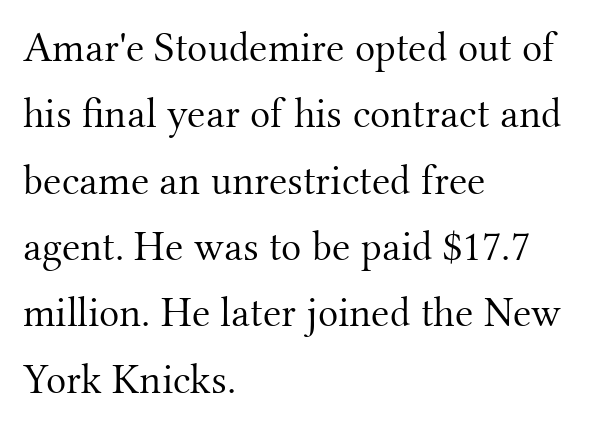
Q: Is the text bold? A: No.
Q: Is the text italic (slanted)? A: No, it is upright.
Q: Is the typeface a serif or a sans-serif typeface? A: Serif.
Q: Is the text underlined? A: No.
Q: How is the paragraph aligned? A: Left-aligned.
Q: Is the spacing between letters normal or unusually wide? A: Normal.
Q: Is the spacing between lines tight, normal or loose? A: Normal.
Q: Width (condensed, normal, or wide)? A: Normal.
Q: Stroke contrast? A: Medium.
Q: x-height? A: Small.
Q: Monospaced? A: No.
